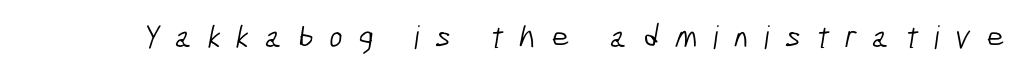
{"serif": "no", "bold": "no", "weight": "light", "width": "condensed", "stroke_contrast": "low", "x_height": "medium", "monospaced": "no", "underline": "no", "letter_spacing": "wide", "letter_spacing_em": 0.49, "glyph_px": 32}
